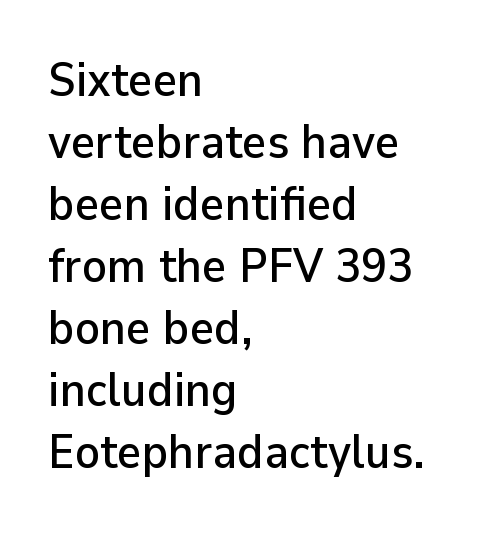
The image shows 47 px sans-serif type, upright; set left-aligned, normal line spacing (1.32x), normal letter spacing, not underlined; low stroke contrast and a medium x-height.
